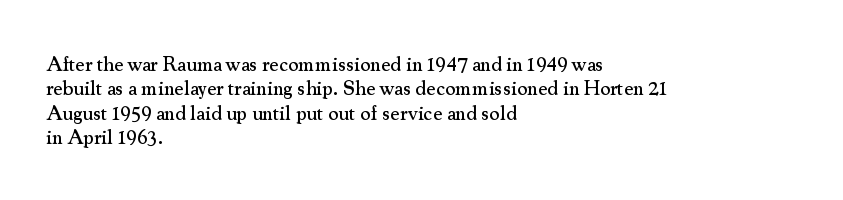
Look at the tracking — it's just the regular setting, nothing added. Horizontal alignment here is leftward, the default for most running prose. Clear beneath every line of the passage. Unlike italic type, these characters show no tilt at all.
